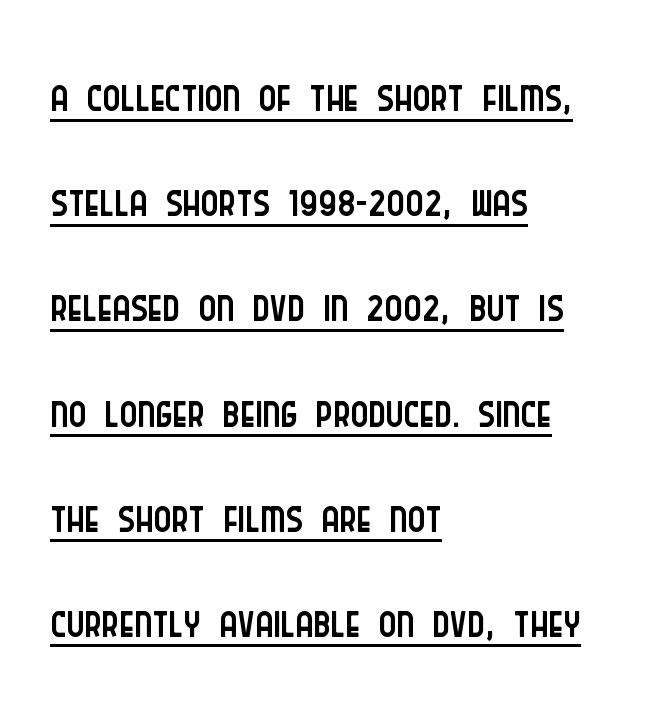
{"serif": "no", "italic": "no", "bold": "no", "weight": "light", "width": "condensed", "stroke_contrast": "low", "x_height": "large", "monospaced": "no", "underline": "yes", "align": "left", "line_spacing": "normal", "line_spacing_ratio": 1.57, "letter_spacing": "normal", "letter_spacing_em": 0.0, "glyph_px": 67}
